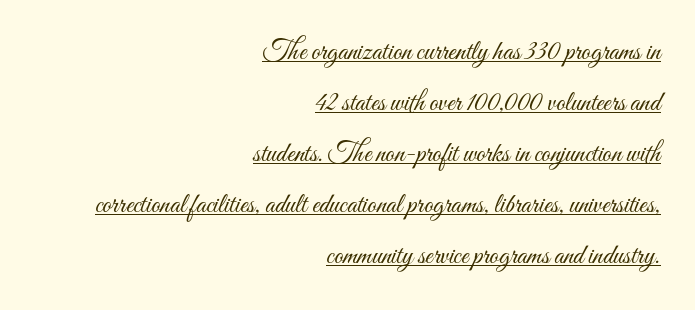
The image shows 28 px light, condensed type; set right-aligned, line spacing 1.82x, normal letter spacing, underlined; medium stroke contrast and a small x-height.
